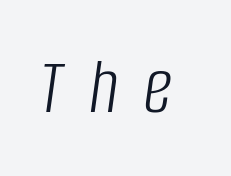
The cut favours lightness, reaching ordinary text weight at its darkest. The font's italic variant was chosen for this text. Short note: letters widely spaced. Beneath every word, the page is bare. The face used here is proportionally spaced, like ordinary book or web type.
